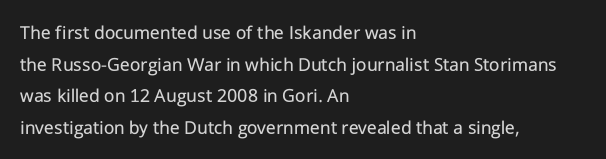
{"italic": "no", "bold": "no", "underline": "no", "align": "left", "line_spacing": "normal", "line_spacing_ratio": 1.58, "letter_spacing": "normal", "letter_spacing_em": 0.0, "glyph_px": 20}
